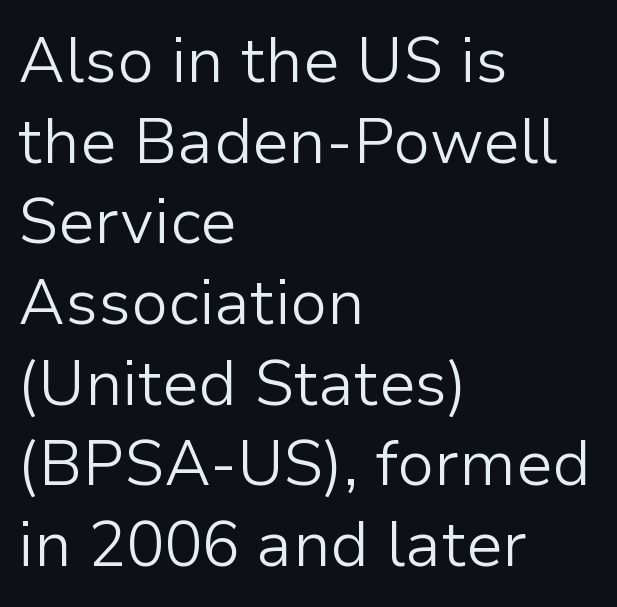
{"serif": "no", "italic": "no", "bold": "no", "weight": "light", "width": "normal", "stroke_contrast": "low", "x_height": "medium", "monospaced": "no", "underline": "no", "align": "left", "line_spacing": "normal", "line_spacing_ratio": 1.28, "letter_spacing": "normal", "letter_spacing_em": 0.0, "glyph_px": 63}
